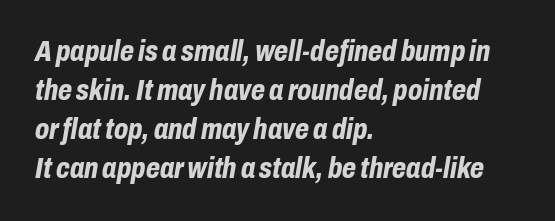
The image shows 29 px bold, condensed type, italic (leaning right); set left-aligned, normal line spacing (1.35x), normal letter spacing, not underlined; low stroke contrast and a medium x-height.
